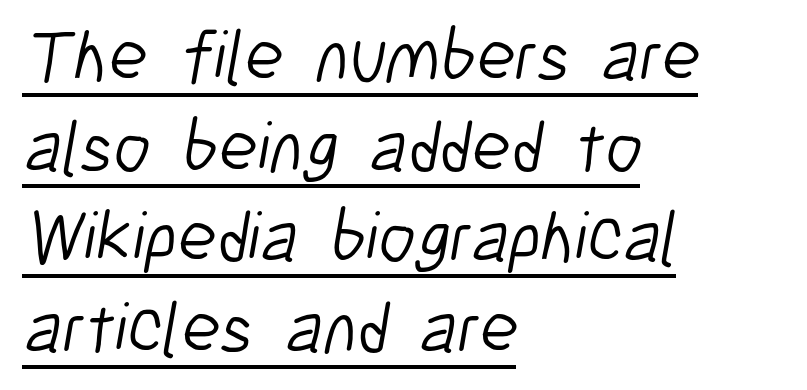
The line texture is even and compact thanks to regular tracking. Observe the absence of serifs on each vertical stroke in this sample. All the whitespace from short lines collects on the right. The block of text has a typical density, with ordinary space between rows. Stems here are at most as thick as an everyday book face.
